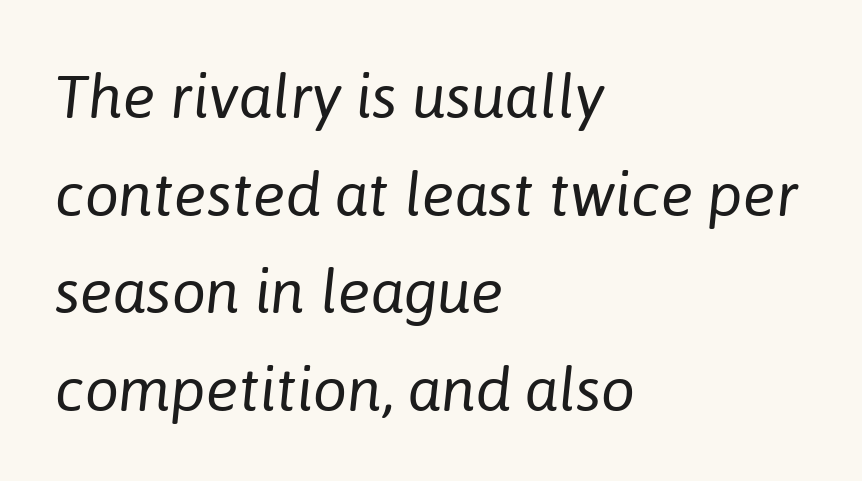
{"italic": "yes", "lean": "right", "slant_degrees": 6, "bold": "no", "weight": "regular", "width": "normal", "stroke_contrast": "low", "x_height": "medium", "monospaced": "no", "underline": "no", "align": "left", "line_spacing": "normal", "line_spacing_ratio": 1.6, "letter_spacing": "normal", "letter_spacing_em": 0.0, "glyph_px": 61}
